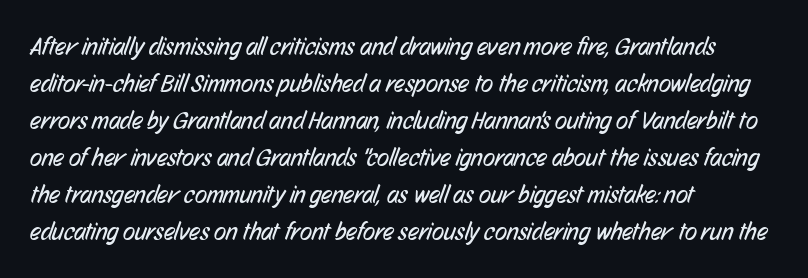
The image shows 25 px text type; set left-aligned, normal line spacing (1.48x), normal letter spacing, not underlined.
